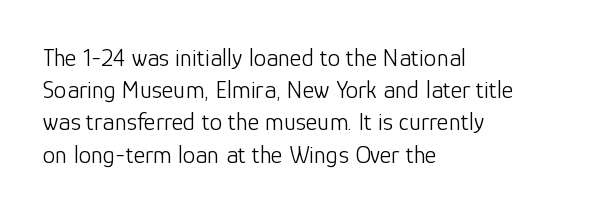
Q: Is the text bold? A: No.
Q: Is the text italic (slanted)? A: No, it is upright.
Q: Is the text underlined? A: No.
Q: How is the paragraph aligned? A: Left-aligned.
Q: Is the spacing between letters normal or unusually wide? A: Normal.
Q: Is the spacing between lines tight, normal or loose? A: Normal.
